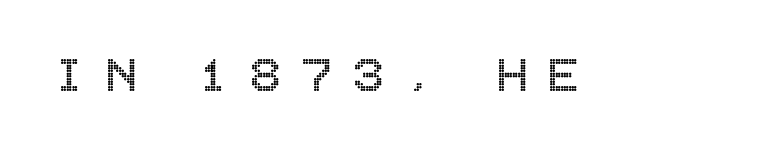
Q: Is the text italic (slanted)? A: No, it is upright.
Q: Is the text underlined? A: No.
Q: Is the spacing between letters normal or unusually wide? A: Unusually wide.
Q: Width (condensed, normal, or wide)? A: Condensed.
Q: x-height? A: Large.
